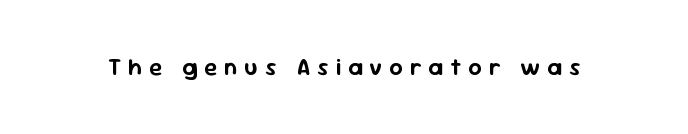
Q: Is the text italic (slanted)? A: No, it is upright.
Q: Is the text underlined? A: No.
Q: Is the spacing between letters normal or unusually wide? A: Unusually wide.
